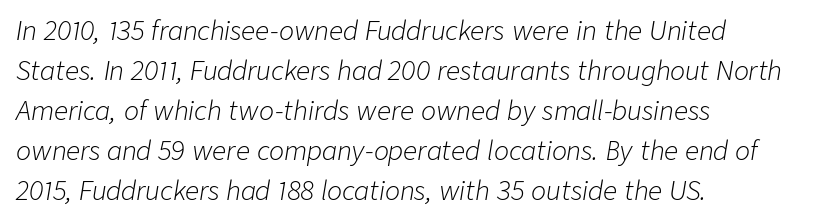
Plain, unruled lines of type. Think standard paragraph weight, or any step lighter than that. The lines in this sample share a left origin and differ only in where they stop. You can tell it's italic because the verticals aren't actually vertical. Students, observe: this is what conventionally led text looks like. The letters sit at their default tracking, neither squeezed nor spread.
